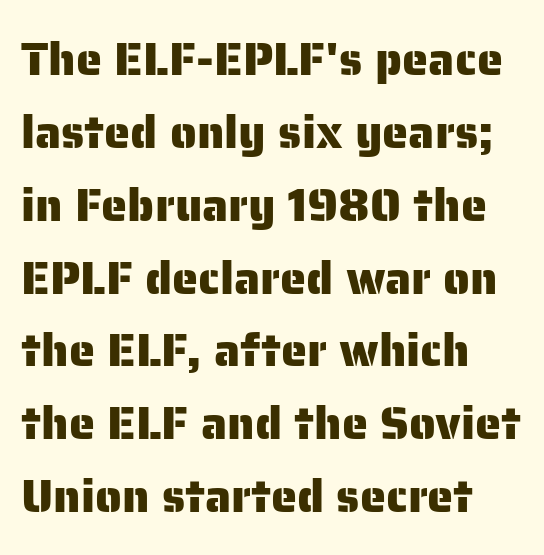
{"serif": "no", "italic": "no", "width": "normal", "stroke_contrast": "low", "x_height": "medium", "monospaced": "no", "underline": "no", "align": "left", "line_spacing": "normal", "line_spacing_ratio": 1.55, "letter_spacing": "normal", "letter_spacing_em": 0.0, "glyph_px": 47}
